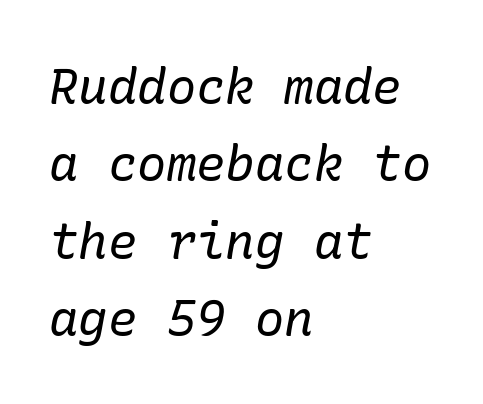
Q: Is the text bold? A: No.
Q: Is the text italic (slanted)? A: Yes, it leans right by about 10 degrees.
Q: Is the typeface a serif or a sans-serif typeface? A: Sans-serif.
Q: Is the text underlined? A: No.
Q: How is the paragraph aligned? A: Left-aligned.
Q: Is the spacing between letters normal or unusually wide? A: Normal.
Q: Is the spacing between lines tight, normal or loose? A: Normal.
Q: Width (condensed, normal, or wide)? A: Normal.
Q: Stroke contrast? A: Low.
Q: x-height? A: Medium.
